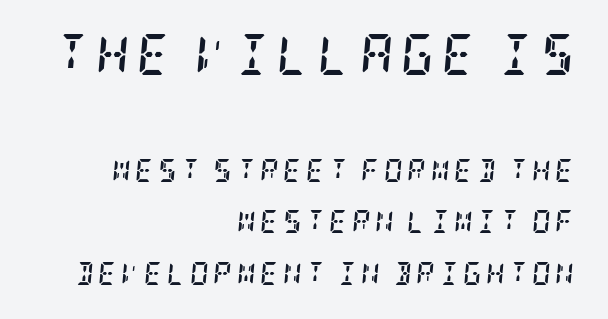
The image shows 41 px semibold, condensed serif type, italic (leaning right); set right-aligned, loose line spacing (2.24x), not underlined; the first (top) block is 1.78x larger; low stroke contrast and a large x-height.
